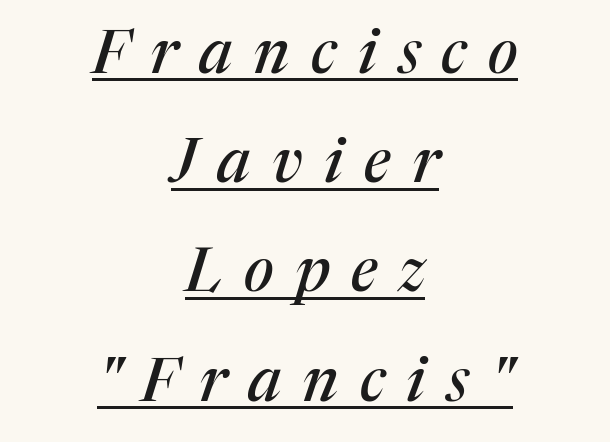
These lines are rendered in a variable-pitch font. Underline: present. Students, note that the glyphs here are deliberately spaced far apart. Typographically, this falls in the serif category. Compared with ordinary roman type, these characters are visibly tilted. If you folded the block vertically in half, each line would mirror itself in length.
